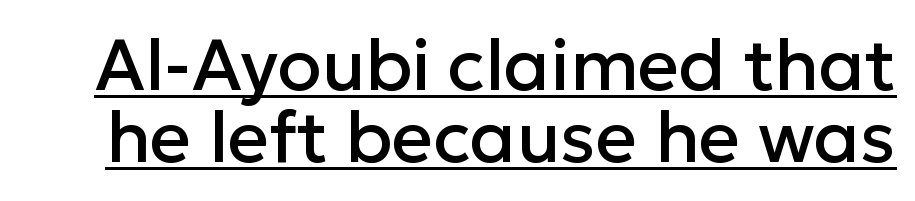
Q: Is the text italic (slanted)? A: No, it is upright.
Q: Is the typeface a serif or a sans-serif typeface? A: Sans-serif.
Q: Is the text underlined? A: Yes.
Q: Is the spacing between letters normal or unusually wide? A: Normal.
Q: Is the spacing between lines tight, normal or loose? A: Tight.
Q: Width (condensed, normal, or wide)? A: Normal.
Q: Stroke contrast? A: Low.
Q: x-height? A: Medium.
Q: Monospaced? A: No.
